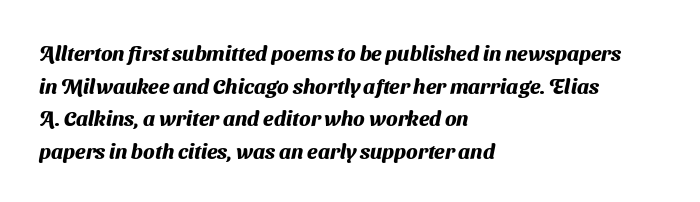
{"bold": "yes", "underline": "no", "align": "left", "line_spacing": "normal", "line_spacing_ratio": 1.55, "letter_spacing": "normal", "letter_spacing_em": 0.0, "glyph_px": 21}
